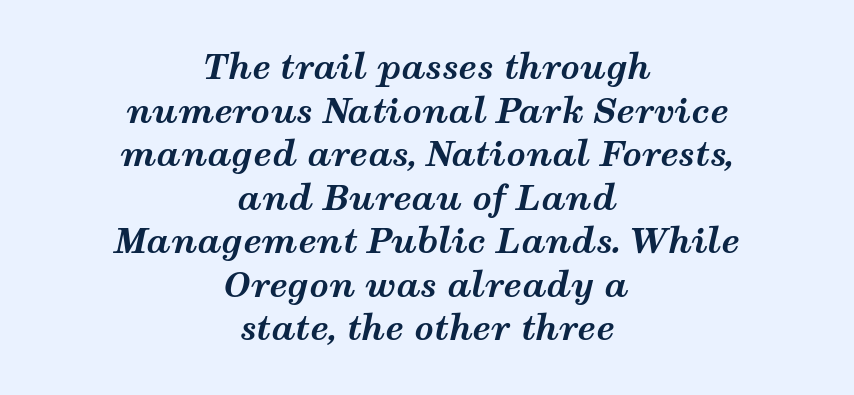
Q: Is the text bold? A: Yes.
Q: Is the text italic (slanted)? A: Yes, it leans right by about 12 degrees.
Q: Is the text underlined? A: No.
Q: How is the paragraph aligned? A: Centered.
Q: Is the spacing between letters normal or unusually wide? A: Normal.
Q: Is the spacing between lines tight, normal or loose? A: Normal.
Q: Width (condensed, normal, or wide)? A: Wide.
Q: Stroke contrast? A: Medium.
Q: x-height? A: Medium.
Q: Monospaced? A: No.
